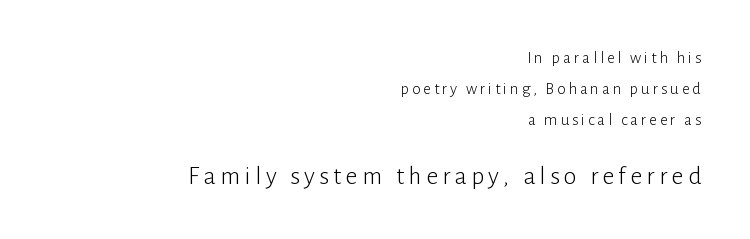
The words here are not underlined. A light-to-regular cut is what we see here. Posture: straight, roman, zero tilt. Which chunk is bigger? The second one — the bottom block dwarfs the top.
